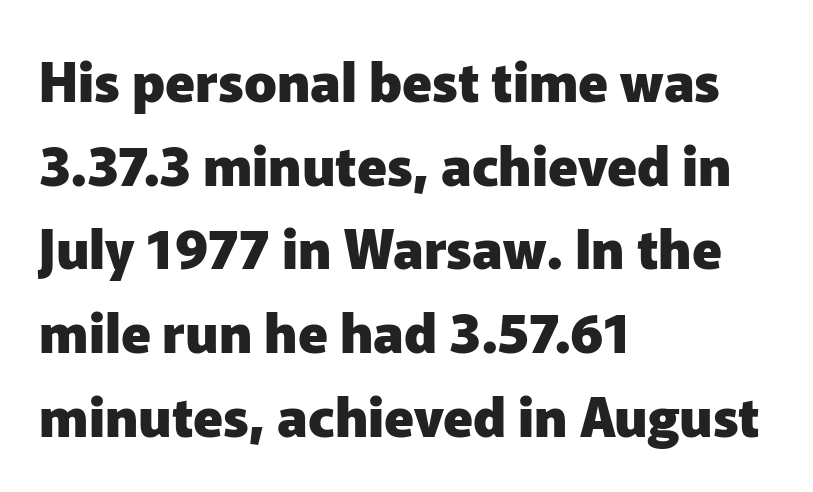
The image shows 54 px heavy sans-serif type, upright; set left-aligned, normal line spacing (1.55x), normal letter spacing, not underlined; low stroke contrast and a medium x-height.
